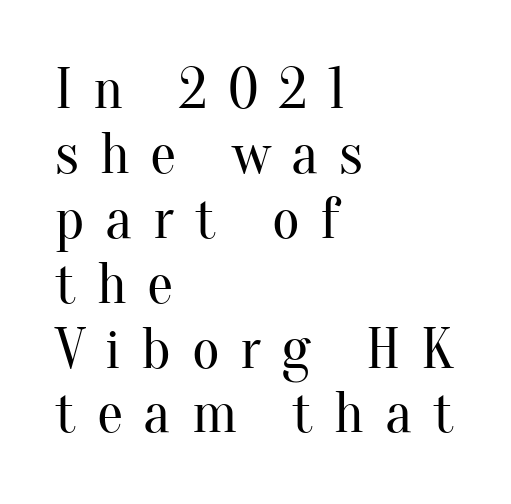
Q: Is the text bold? A: No.
Q: Is the text italic (slanted)? A: No, it is upright.
Q: Is the typeface a serif or a sans-serif typeface? A: Serif.
Q: Is the text underlined? A: No.
Q: How is the paragraph aligned? A: Left-aligned.
Q: Is the spacing between letters normal or unusually wide? A: Unusually wide.
Q: Is the spacing between lines tight, normal or loose? A: Tight.
Q: Width (condensed, normal, or wide)? A: Normal.
Q: Stroke contrast? A: Medium.
Q: x-height? A: Small.
Q: Monospaced? A: No.
